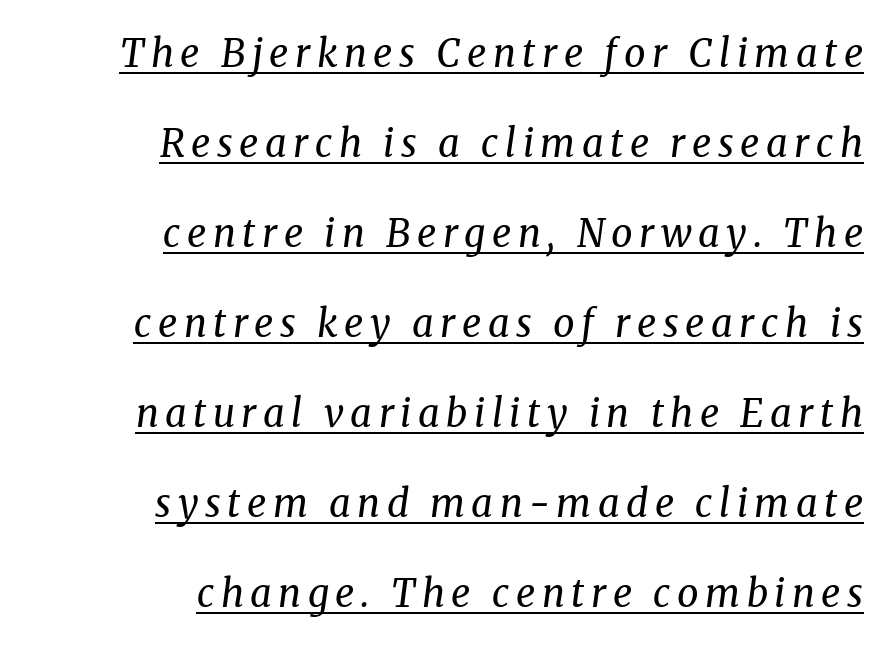
The image shows 38 px regular-weight serif type, italic (leaning right); set right-aligned, loose line spacing (2.37x), underlined; medium stroke contrast and a medium x-height.
